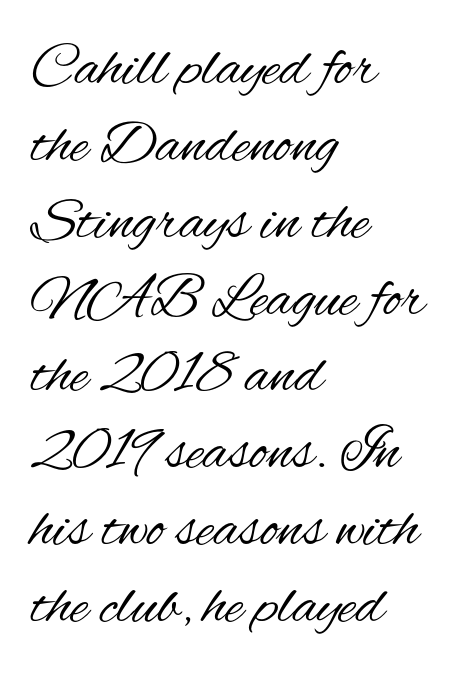
The image shows 61 px regular-weight, condensed sans-serif type; set left-aligned, normal line spacing (1.26x), normal letter spacing, not underlined; medium stroke contrast and a small x-height.
